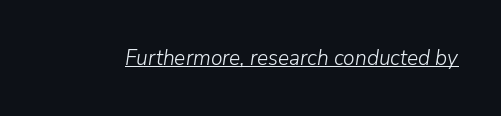
Inter-character spacing is left at the font's built-in metrics. Rendered with sloped, italic letterforms. Vertical stems look standard width or narrower in stroke. You can see a thin bar hugging the bottom of the glyphs.
